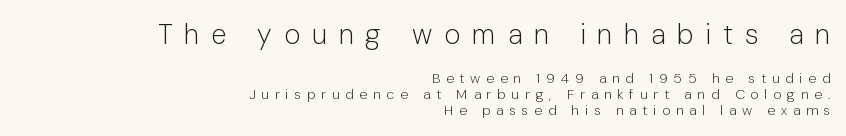
The image shows 28 px light sans-serif type, upright; set right-aligned, tight line spacing (1.11x), unusually wide letter spacing (+0.42 em), not underlined; the first (top) block is 2.0x larger; low stroke contrast and a medium x-height.
